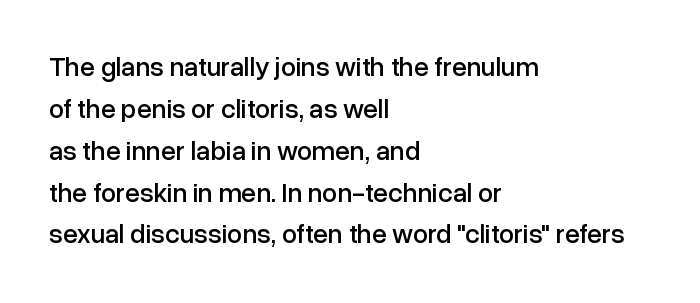
Q: Is the text italic (slanted)? A: No, it is upright.
Q: Is the text underlined? A: No.
Q: How is the paragraph aligned? A: Left-aligned.
Q: Is the spacing between letters normal or unusually wide? A: Normal.
Q: Is the spacing between lines tight, normal or loose? A: Normal.
